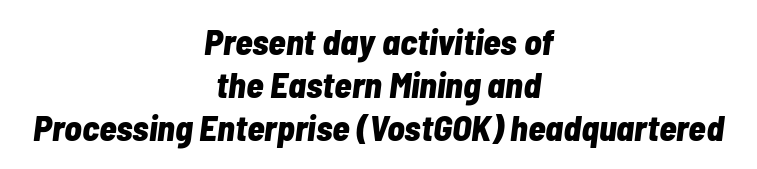
Inter-character spacing is left at the font's built-in metrics. Is the type slanted? Yes — the strokes lean at a clear angle. The glyphs have the mass of a bold cut. The space beneath each line is pristine and unruled. This sample is center-justified, so both line endings float freely.
